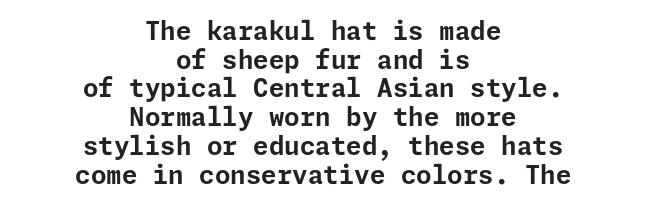
The image shows 25 px bold type, upright; set centered, tight line spacing (1.15x), normal letter spacing, not underlined.
